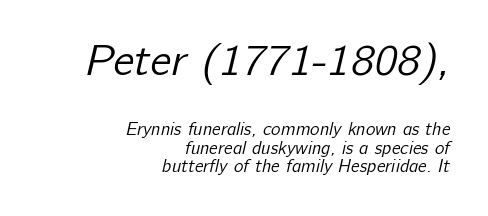
{"serif": "no", "bold": "no", "weight": "regular", "width": "normal", "stroke_contrast": "low", "x_height": "medium", "monospaced": "no", "underline": "no", "align": "right", "line_spacing": "tight", "line_spacing_ratio": 1.04, "letter_spacing": "normal", "letter_spacing_em": 0.0, "larger_block": "first", "size_ratio": 2.44, "glyph_px": 44}
